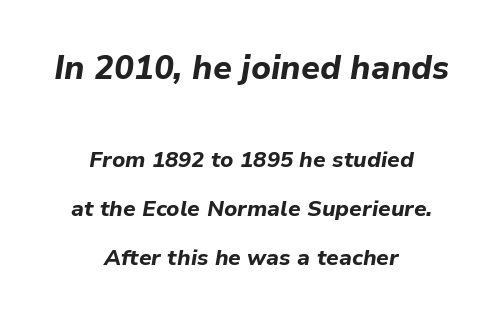
The image shows 33 px bold type, italic (leaning right); set centered, loose line spacing (2.21x), normal letter spacing, not underlined; the first (top) block is 1.5x larger; low stroke contrast and a medium x-height.
